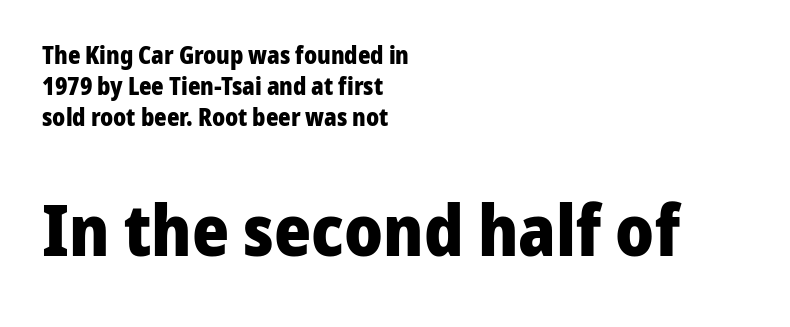
{"serif": "no", "italic": "no", "bold": "yes", "weight": "heavy", "width": "normal", "stroke_contrast": "low", "x_height": "medium", "monospaced": "no", "underline": "no", "align": "left", "line_spacing": "normal", "line_spacing_ratio": 1.29, "letter_spacing": "normal", "letter_spacing_em": 0.0, "larger_block": "second", "size_ratio": 2.96, "glyph_px": 71}
